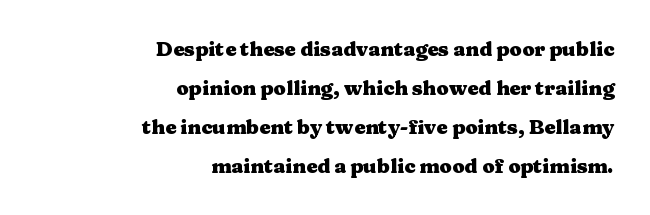
The image shows 20 px bold type, upright; set right-aligned, loose line spacing (1.95x), normal letter spacing, not underlined.
